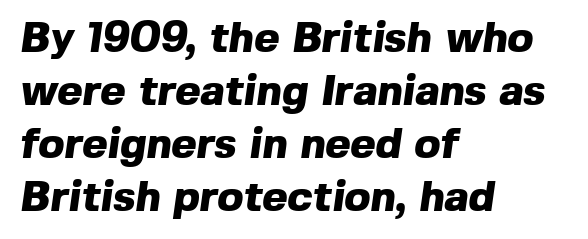
Q: Is the text bold? A: Yes.
Q: Is the typeface a serif or a sans-serif typeface? A: Sans-serif.
Q: Is the text underlined? A: No.
Q: How is the paragraph aligned? A: Left-aligned.
Q: Is the spacing between letters normal or unusually wide? A: Normal.
Q: Width (condensed, normal, or wide)? A: Normal.
Q: x-height? A: Medium.
Q: Monospaced? A: No.
